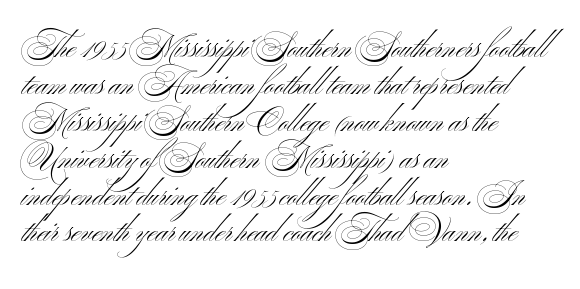
The image shows 30 px light, wide sans-serif type; set left-aligned, line spacing 1.23x, normal letter spacing, not underlined; medium stroke contrast and a small x-height.
